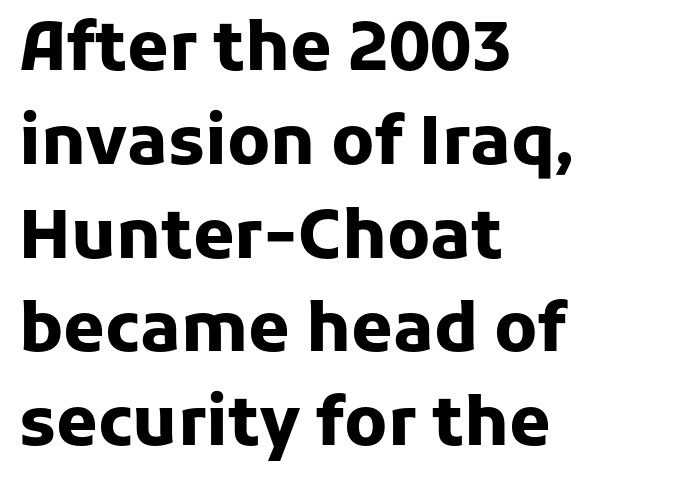
The image shows 67 px heavy sans-serif type, upright; set left-aligned, normal line spacing (1.4x), normal letter spacing, not underlined; low stroke contrast and a medium x-height.
